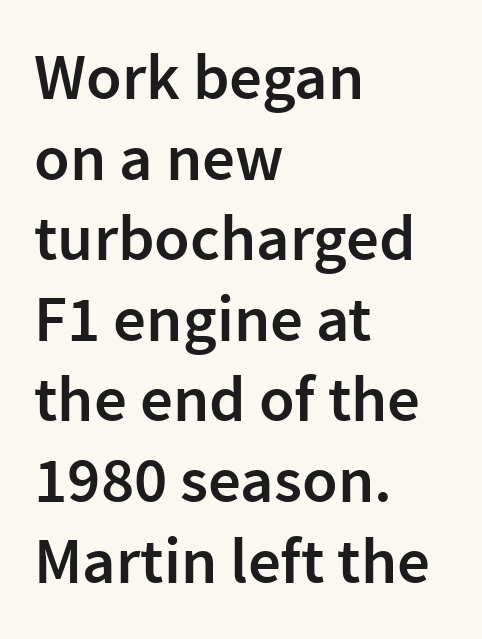
{"serif": "no", "italic": "no", "bold": "semi", "weight": "semibold", "width": "normal", "stroke_contrast": "low", "x_height": "medium", "monospaced": "no", "underline": "no", "align": "left", "line_spacing_ratio": 1.24, "letter_spacing": "normal", "letter_spacing_em": 0.0, "glyph_px": 65}
